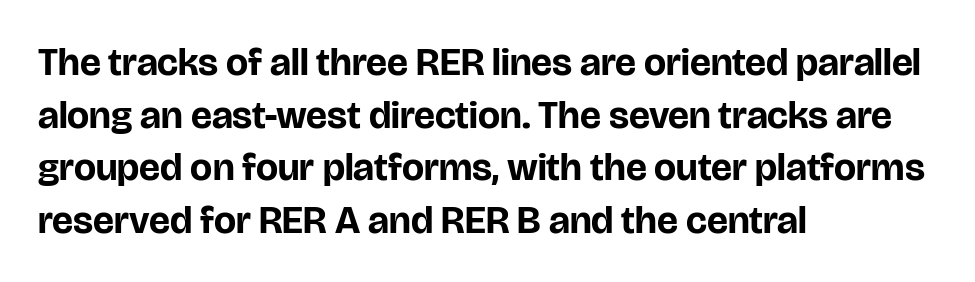
The image shows 39 px bold sans-serif type, upright; set left-aligned, normal line spacing (1.35x), normal letter spacing, not underlined; low stroke contrast and a large x-height.
